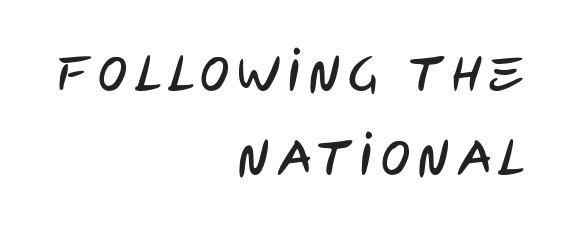
The lines are quadded right. Has an underline been added? It has not. The face used here is proportionally spaced, like ordinary book or web type. Serif or sans? Sans — the stroke terminals are bare.
